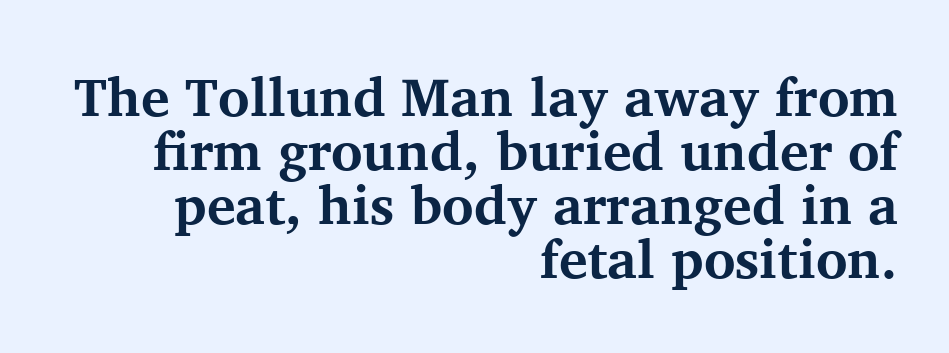
This sample has the flowing, uneven cadence of proportional lettering. The specimen omits any rule beneath the text block's lines. Layout note: lines flush right. How are the letters spaced? Ordinarily, with no added tracking. Classification — serif. When letters stand straight like this, we call the style roman or upright.
